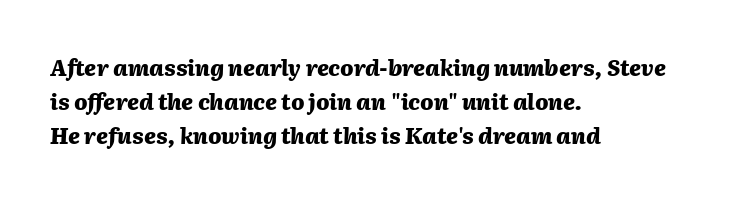
The image shows 22 px bold type, italic (leaning right); set left-aligned, normal line spacing (1.55x), normal letter spacing, not underlined.
